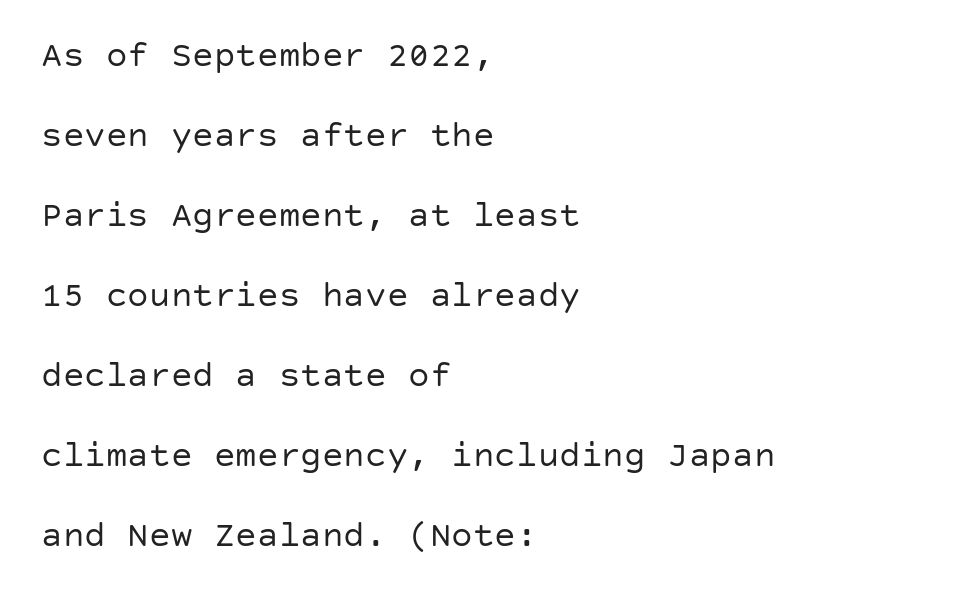
{"serif": "no", "italic": "no", "bold": "no", "weight": "regular", "width": "normal", "stroke_contrast": "low", "x_height": "large", "underline": "no", "align": "left", "line_spacing": "loose", "line_spacing_ratio": 2.22, "letter_spacing": "normal", "letter_spacing_em": 0.0, "glyph_px": 36}
